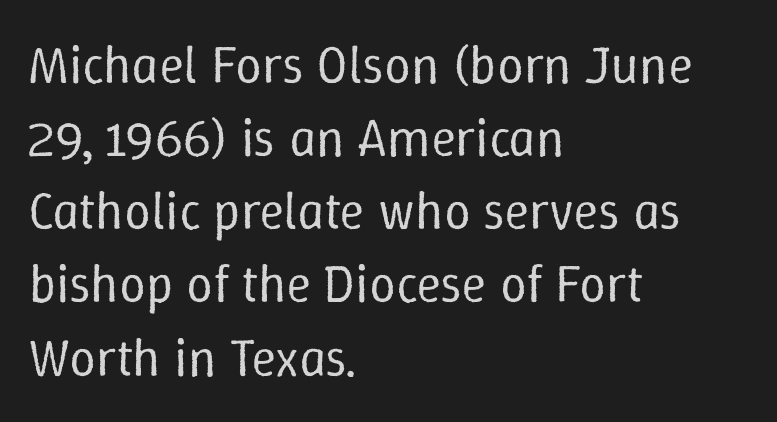
The image shows 53 px regular-weight type, upright; set left-aligned, normal line spacing (1.38x), normal letter spacing, not underlined; low stroke contrast and a medium x-height.
